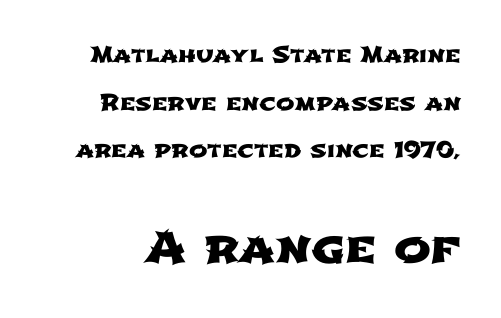
The passage shown is not underscored anywhere. The emphasis by scale lands on block number two, below. Students, note that the glyphs here touch the page at normal intervals. Stroke terminals: plain, sans-serif. Is there much room between lines? Yes — plenty of vertical air separates them. Looks like regular typesetting: each glyph gets only the width it needs.
